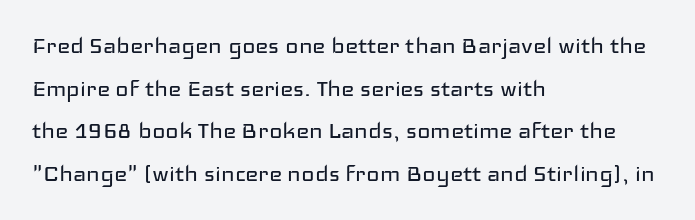
Q: Is the text bold? A: No.
Q: Is the text italic (slanted)? A: No, it is upright.
Q: Is the typeface a serif or a sans-serif typeface? A: Sans-serif.
Q: Is the text underlined? A: No.
Q: How is the paragraph aligned? A: Left-aligned.
Q: Is the spacing between letters normal or unusually wide? A: Normal.
Q: Is the spacing between lines tight, normal or loose? A: Normal.
Q: Width (condensed, normal, or wide)? A: Wide.
Q: Stroke contrast? A: Low.
Q: x-height? A: Medium.
Q: Monospaced? A: No.
